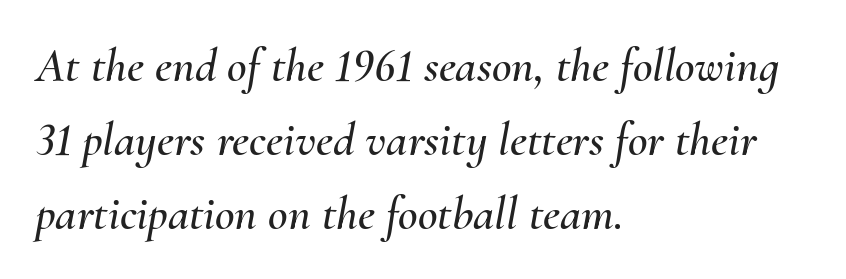
{"italic": "yes", "lean": "right", "slant_degrees": 10, "width": "normal", "stroke_contrast": "medium", "x_height": "small", "monospaced": "no", "underline": "no", "align": "left", "line_spacing": "normal", "line_spacing_ratio": 1.54, "letter_spacing": "normal", "letter_spacing_em": 0.0, "glyph_px": 48}
